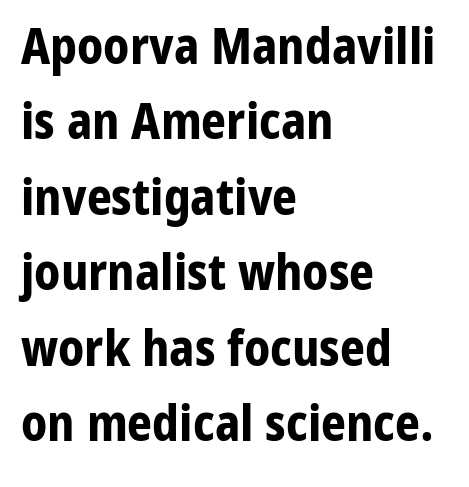
{"serif": "no", "italic": "no", "bold": "yes", "weight": "bold", "width": "normal", "stroke_contrast": "low", "x_height": "medium", "monospaced": "no", "underline": "no", "align": "left", "line_spacing": "normal", "line_spacing_ratio": 1.54, "letter_spacing": "normal", "letter_spacing_em": 0.0, "glyph_px": 49}
